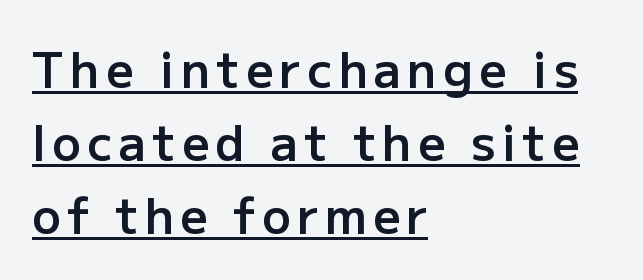
{"serif": "no", "italic": "no", "bold": "semi", "weight": "semibold", "width": "normal", "stroke_contrast": "low", "x_height": "medium", "monospaced": "no", "underline": "yes", "align": "left", "line_spacing": "normal", "line_spacing_ratio": 1.52, "glyph_px": 48}
